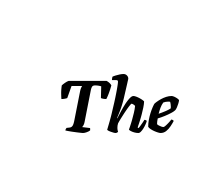
{"italic": "yes", "lean": "right", "slant_degrees": 11, "bold": "yes", "weight": "semibold", "width": "normal", "stroke_contrast": "low", "x_height": "medium", "monospaced": "no", "underline": "no", "letter_spacing": "normal", "letter_spacing_em": 0.0, "glyph_px": 74}
